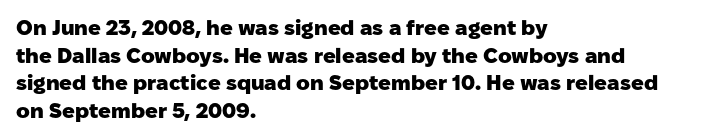
Q: Is the text bold? A: Yes.
Q: Is the text italic (slanted)? A: No, it is upright.
Q: Is the text underlined? A: No.
Q: How is the paragraph aligned? A: Left-aligned.
Q: Is the spacing between letters normal or unusually wide? A: Normal.
Q: Is the spacing between lines tight, normal or loose? A: Normal.
